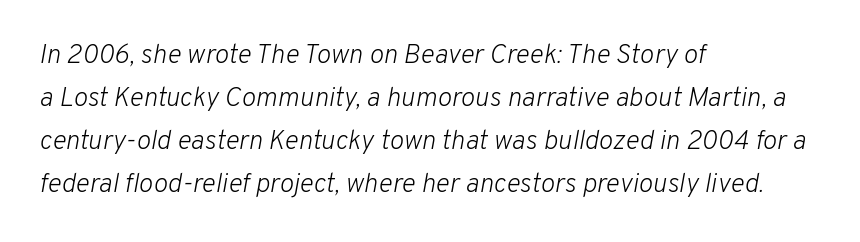
The image shows 27 px text type, italic (leaning right); set left-aligned, normal line spacing (1.59x), normal letter spacing, not underlined.
